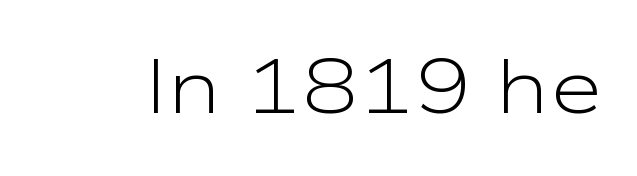
The image shows 76 px light, wide sans-serif type, upright; set normal letter spacing, not underlined; low stroke contrast and a medium x-height.
